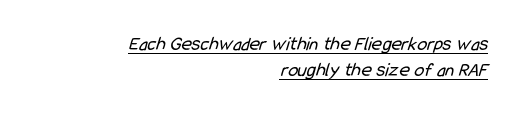
{"bold": "no", "underline": "yes", "align": "right", "line_spacing": "normal", "line_spacing_ratio": 1.29, "letter_spacing": "normal", "letter_spacing_em": 0.0, "glyph_px": 20}
